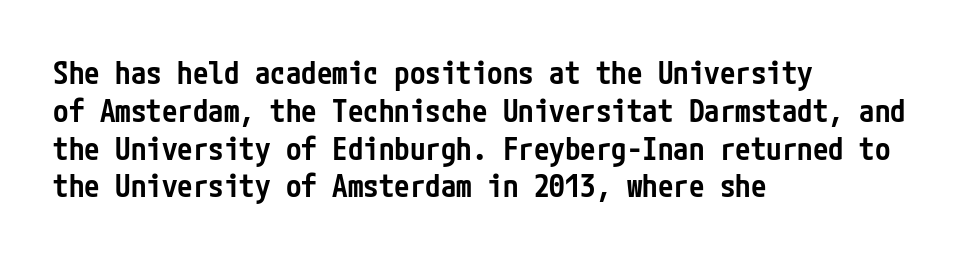
Q: Is the text bold? A: Semi-bold.
Q: Is the text italic (slanted)? A: No, it is upright.
Q: Is the typeface a serif or a sans-serif typeface? A: Sans-serif.
Q: Is the text underlined? A: No.
Q: How is the paragraph aligned? A: Left-aligned.
Q: Is the spacing between letters normal or unusually wide? A: Normal.
Q: Width (condensed, normal, or wide)? A: Condensed.
Q: Stroke contrast? A: Low.
Q: x-height? A: Medium.
